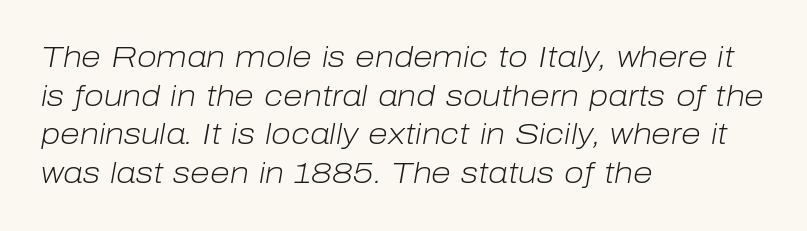
Is the block centered? No — it sits flush against the left margin. This sample uses an oblique cut, with every glyph tilted off the vertical. Horizontal bands of white between lines are of average thickness. Is this a fixed-width face? No — the glyphs have proportional, varying widths.
